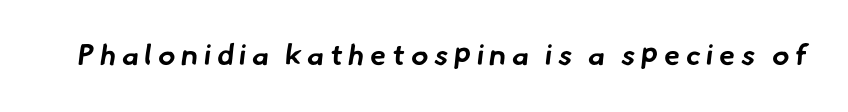
Emphasis by weight is at full strength: bold. No word sits above an underline. Is this a fixed-width face? No — the glyphs have proportional, varying widths. A typesetter would call this heavily tracked-out type. Check where the strokes stop: nothing finishes them off — pure sans.
